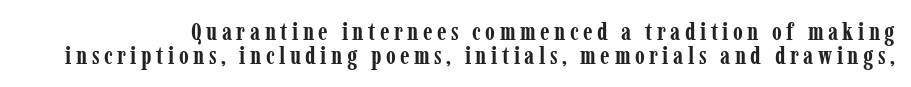
{"italic": "no", "bold": "yes", "underline": "no", "line_spacing": "tight", "line_spacing_ratio": 0.96, "glyph_px": 25}
